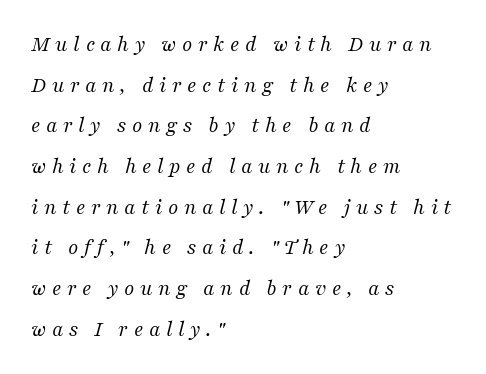
{"italic": "yes", "lean": "right", "slant_degrees": 16, "bold": "no", "underline": "no", "align": "left", "line_spacing_ratio": 1.85, "letter_spacing": "wide", "letter_spacing_em": 0.25, "glyph_px": 22}
